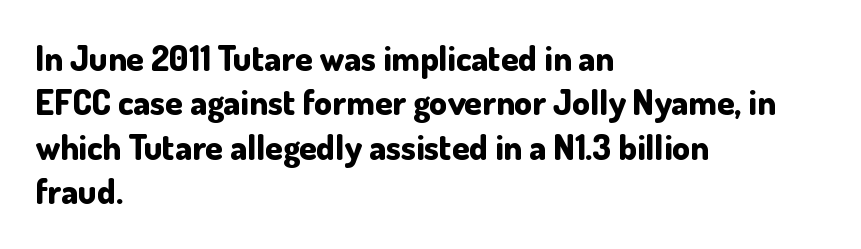
Q: Is the text bold? A: Yes.
Q: Is the text italic (slanted)? A: No, it is upright.
Q: Is the typeface a serif or a sans-serif typeface? A: Sans-serif.
Q: Is the text underlined? A: No.
Q: How is the paragraph aligned? A: Left-aligned.
Q: Is the spacing between letters normal or unusually wide? A: Normal.
Q: Is the spacing between lines tight, normal or loose? A: Normal.
Q: Width (condensed, normal, or wide)? A: Normal.
Q: Stroke contrast? A: Low.
Q: x-height? A: Small.
Q: Monospaced? A: No.
